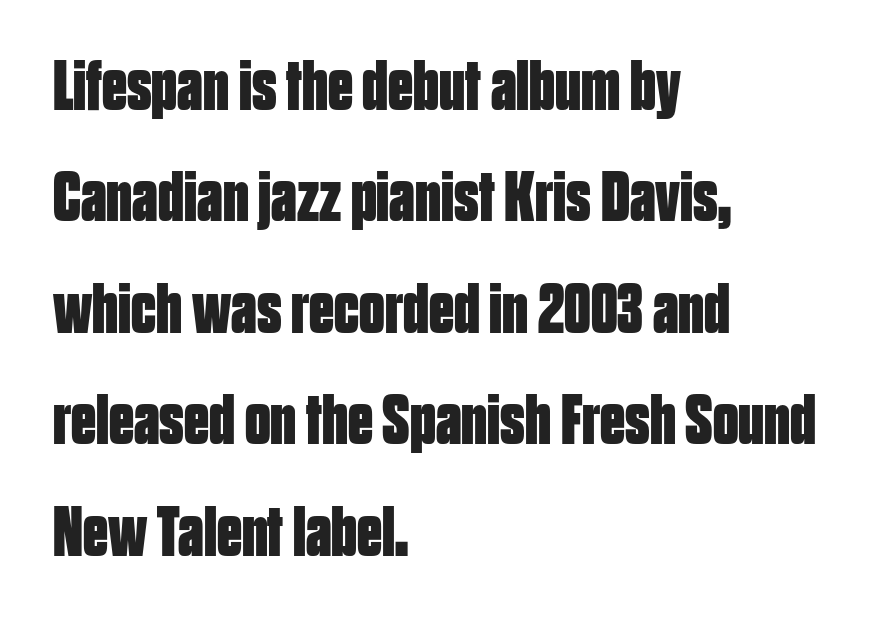
All the whitespace from short lines collects on the right. Every letter is thick-stroked: bold, no question. A typesetter would mark this as roman, not italic. Stroke terminals: plain, sans-serif. A clean baseline with only descenders dipping below it. Note the varied advance widths — an 'i' is clearly narrower than an 'm'.
